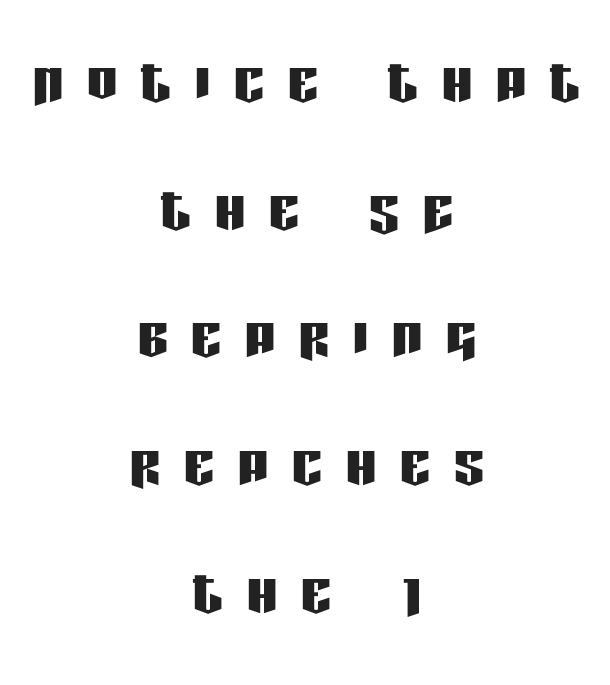
Q: Is the text italic (slanted)? A: No, it is upright.
Q: Is the typeface a serif or a sans-serif typeface? A: Sans-serif.
Q: Is the text underlined? A: No.
Q: How is the paragraph aligned? A: Centered.
Q: Is the spacing between letters normal or unusually wide? A: Unusually wide.
Q: Is the spacing between lines tight, normal or loose? A: Normal.
Q: Width (condensed, normal, or wide)? A: Condensed.
Q: Stroke contrast? A: Low.
Q: x-height? A: Large.
Q: Monospaced? A: No.
